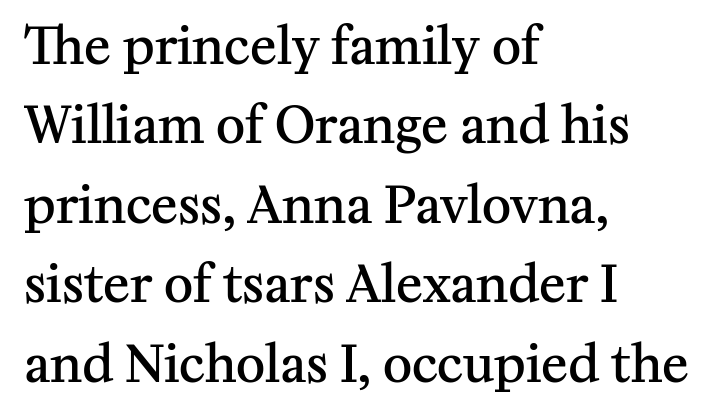
Q: Is the text bold? A: Semi-bold.
Q: Is the text italic (slanted)? A: No, it is upright.
Q: Is the typeface a serif or a sans-serif typeface? A: Serif.
Q: Is the text underlined? A: No.
Q: How is the paragraph aligned? A: Left-aligned.
Q: Is the spacing between letters normal or unusually wide? A: Normal.
Q: Is the spacing between lines tight, normal or loose? A: Normal.
Q: Width (condensed, normal, or wide)? A: Normal.
Q: Stroke contrast? A: Medium.
Q: x-height? A: Medium.
Q: Monospaced? A: No.
